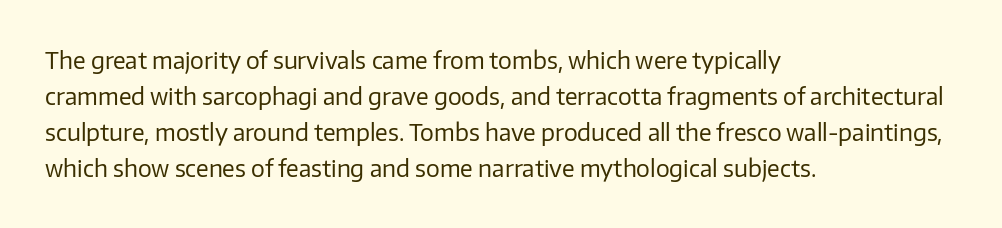
The foot of each line stays bare and open. It's the straight-up-and-down kind of type. The gaps between neighbouring characters are ordinary and unremarkable. A normal amount of white space separates one row of letters from the next. Typeset ragged right — the left edge is the straight one. Is the stroke heavy? The answer is a plain regular-or-lighter.
